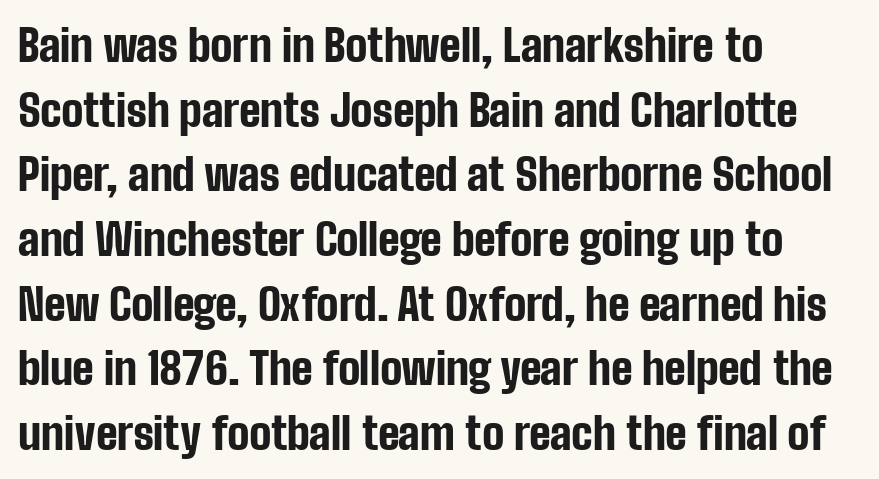
The image shows 44 px bold, condensed sans-serif type, upright; set left-aligned, normal line spacing (1.47x), normal letter spacing, not underlined; low stroke contrast and a medium x-height.
